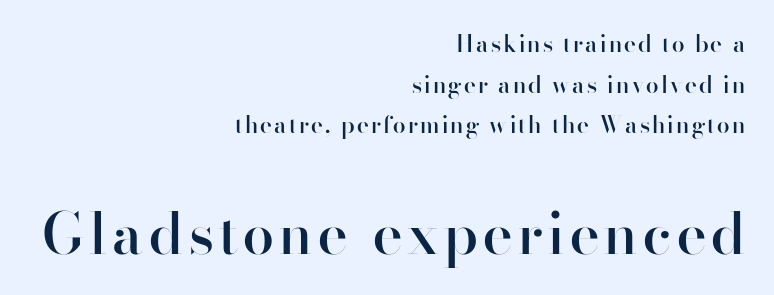
The axis of the letterforms is exactly vertical. Alignment: flush right. The face used here is a sans, in the tradition of grotesques and geometrics. Honestly, there is no underline to notice here at all.
